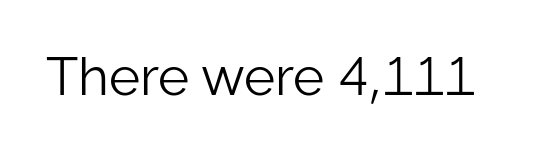
Varying glyph widths throughout — classic text-font behaviour. This sample uses a sans-serif face. Heaviness? Minimal to ordinary, like unemphasized prose. The foot of each line stays bare and open. The gaps between neighbouring characters are ordinary and unremarkable.
